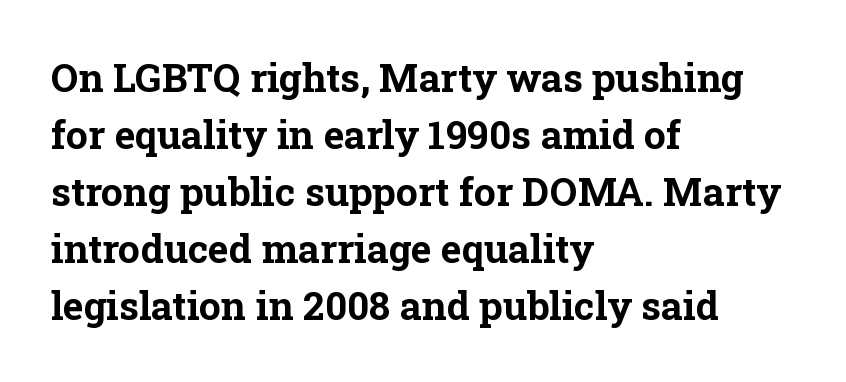
Each glyph is drawn with heavy, bold strokes. Students, observe: this is what conventionally led text looks like. The characters display serif detailing at their extremities. Tracking value appears to be zero — textbook default spacing.
